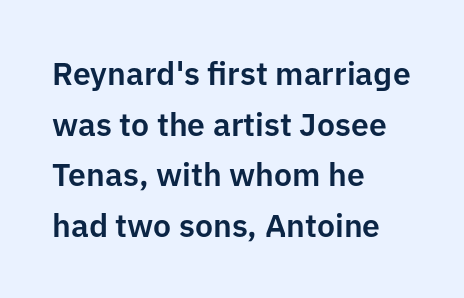
The image shows 32 px sans-serif type, upright; set left-aligned, normal line spacing (1.58x), normal letter spacing, not underlined; low stroke contrast and a medium x-height.
